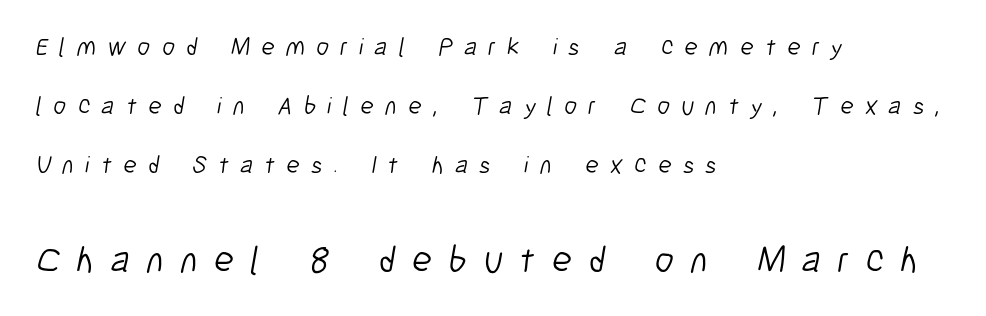
{"serif": "no", "bold": "no", "weight": "light", "width": "condensed", "stroke_contrast": "low", "x_height": "medium", "monospaced": "no", "underline": "no", "align": "left", "line_spacing": "loose", "line_spacing_ratio": 2.37, "letter_spacing": "wide", "letter_spacing_em": 0.45, "larger_block": "second", "size_ratio": 1.48, "glyph_px": 37}
